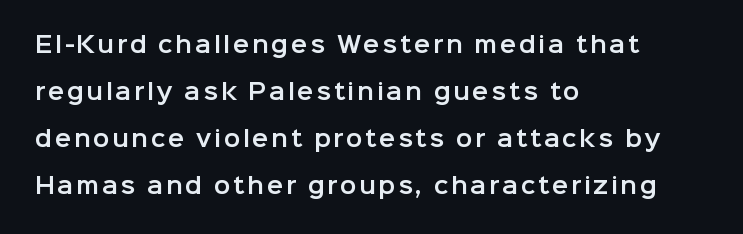
Q: Is the text italic (slanted)? A: No, it is upright.
Q: Is the text underlined? A: No.
Q: How is the paragraph aligned? A: Left-aligned.
Q: Is the spacing between lines tight, normal or loose? A: Loose.
